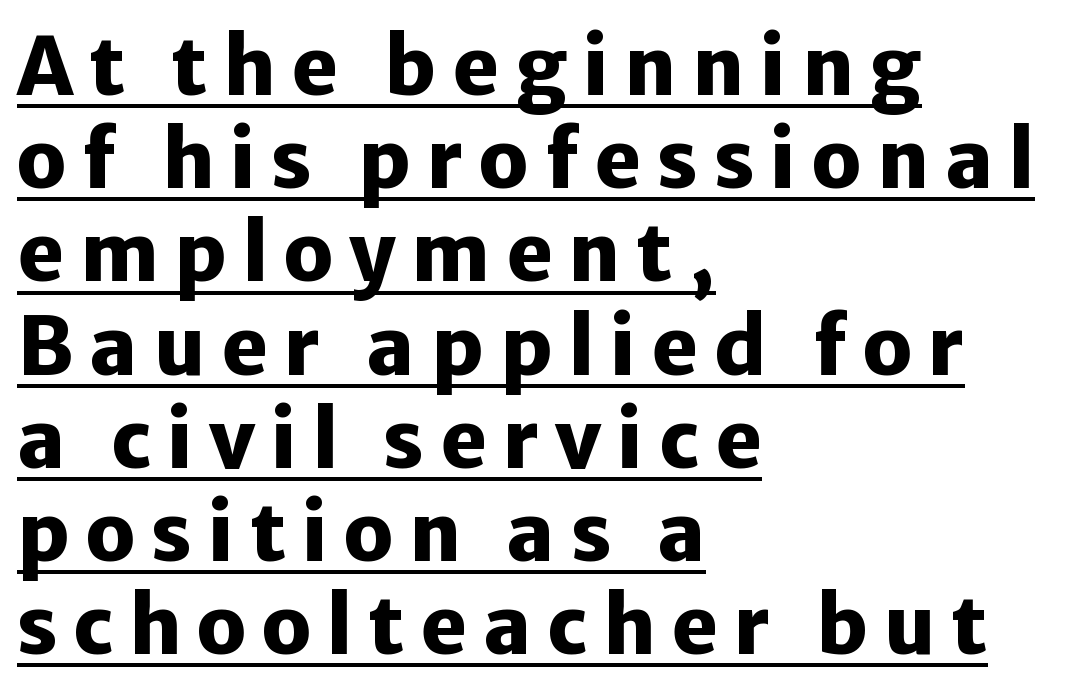
Q: Is the text bold? A: Yes.
Q: Is the text italic (slanted)? A: No, it is upright.
Q: Is the typeface a serif or a sans-serif typeface? A: Sans-serif.
Q: Is the text underlined? A: Yes.
Q: How is the paragraph aligned? A: Left-aligned.
Q: Is the spacing between letters normal or unusually wide? A: Unusually wide.
Q: Width (condensed, normal, or wide)? A: Normal.
Q: Stroke contrast? A: Low.
Q: x-height? A: Medium.
Q: Monospaced? A: No.
